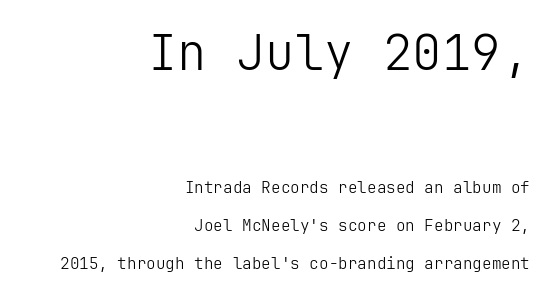
Q: Is the text bold? A: No.
Q: Is the text italic (slanted)? A: No, it is upright.
Q: Is the typeface a serif or a sans-serif typeface? A: Sans-serif.
Q: Is the text underlined? A: No.
Q: How is the paragraph aligned? A: Right-aligned.
Q: Is the spacing between letters normal or unusually wide? A: Normal.
Q: Is the spacing between lines tight, normal or loose? A: Loose.
Q: Which block of text is set in a larger size, the first (top) or the second (bottom)? A: The first (top) one.
Q: Width (condensed, normal, or wide)? A: Normal.
Q: Stroke contrast? A: Low.
Q: x-height? A: Medium.
